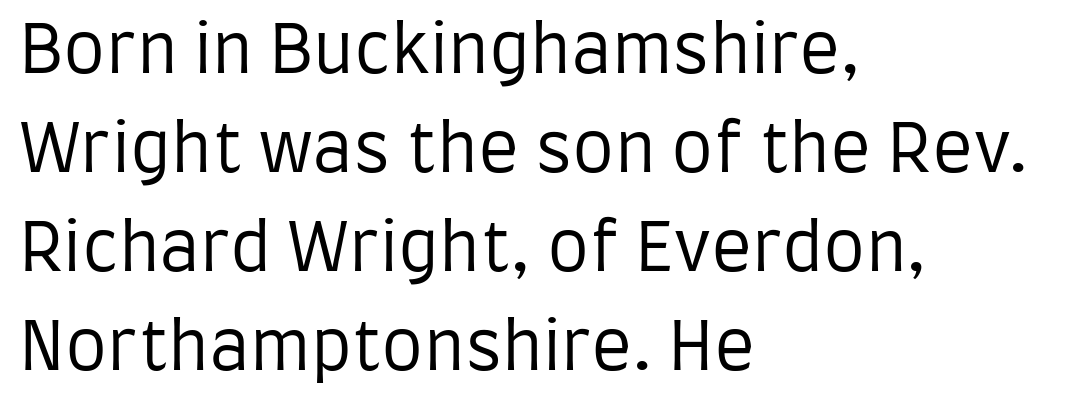
The leading is moderate, giving the passage an even texture. Bare-footed words on every line. Do the characters align in a grid? No, the font is proportional. Font category for this specimen: sans-serif. Is this a heavy cut? Hardly; it is regular or lighter.
